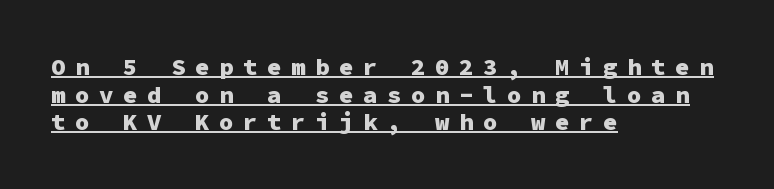
{"italic": "no", "bold": "yes", "underline": "yes", "align": "left", "line_spacing": "tight", "line_spacing_ratio": 1.15, "letter_spacing": "wide", "letter_spacing_em": 0.4, "glyph_px": 24}
